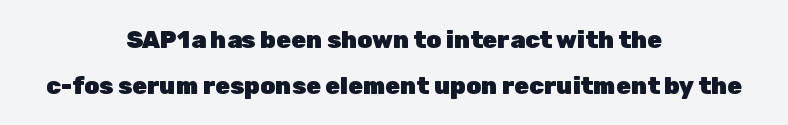
{"italic": "no", "bold": "yes", "underline": "no", "align": "center", "line_spacing": "loose", "line_spacing_ratio": 1.91, "letter_spacing": "normal", "letter_spacing_em": 0.0, "glyph_px": 24}
